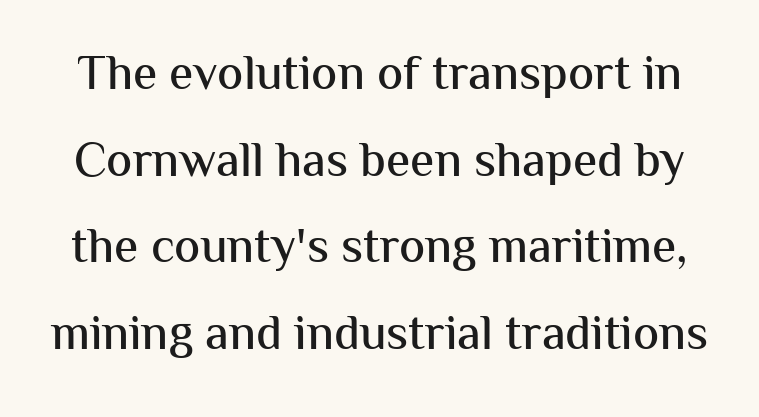
You could not count columns in this text — the font is proportionally spaced. Italic? Not at all — the glyphs are vertical. The letterforms sit shoulder to shoulder at normal distance. Check the space under the baseline: it is left empty. Nothing sits at the stroke ends, so this counts as sans-serif.
